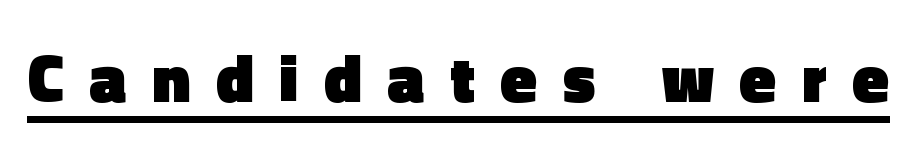
Like a heading marked for emphasis, these lines bear an underscore. These lines were composed using upright roman letters. Letter spacing: wide. The glyphs in this specimen are sans serif. Strokes here are thick enough to call this a true bold.
